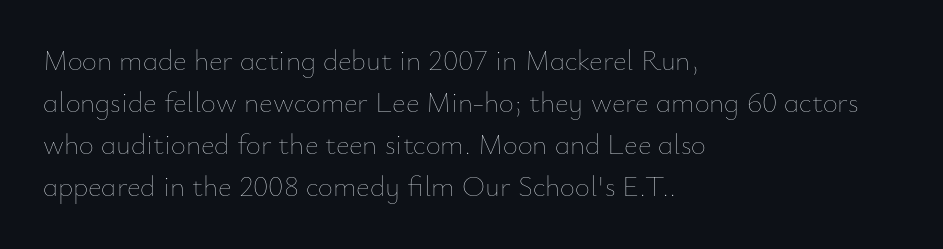
The image shows 29 px thin type, upright; set left-aligned, normal line spacing (1.45x), normal letter spacing, not underlined; low stroke contrast and a small x-height.
